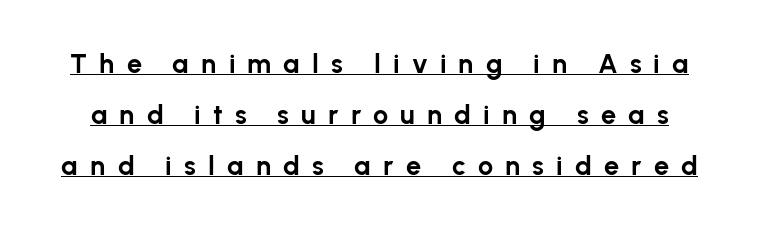
Look at the stroke-to-counter ratio: heavy, a bold. In terms of letterspacing, this is a distinctly airy, spread setting. The rendered words wear a rule along their underside. Upright lettering throughout.
